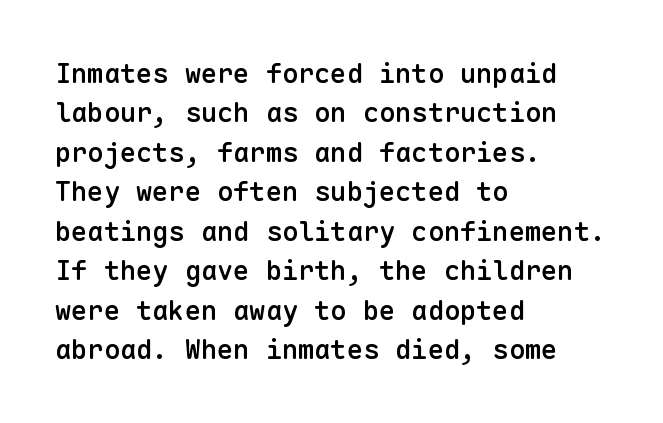
The image shows 27 px text type, upright; set left-aligned, normal line spacing (1.46x), normal letter spacing, not underlined.
